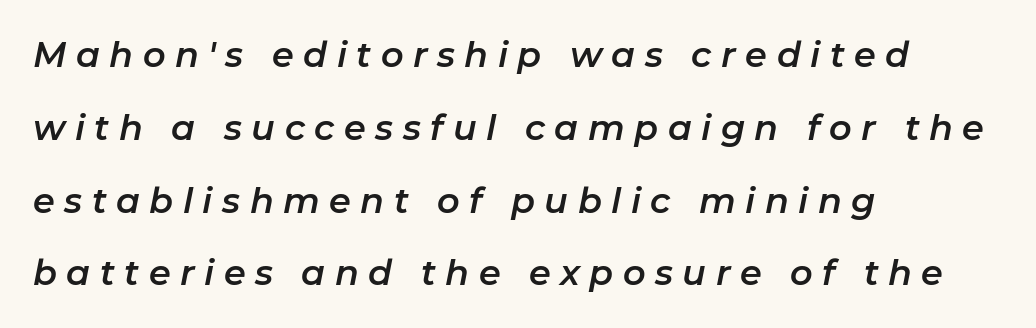
A bare baseline throughout the passage. This rendering uses left alignment, leaving the right contour irregular. Reading down the column, the eye jumps a long way to each next line. The rendering applies a slant to the glyphs.
